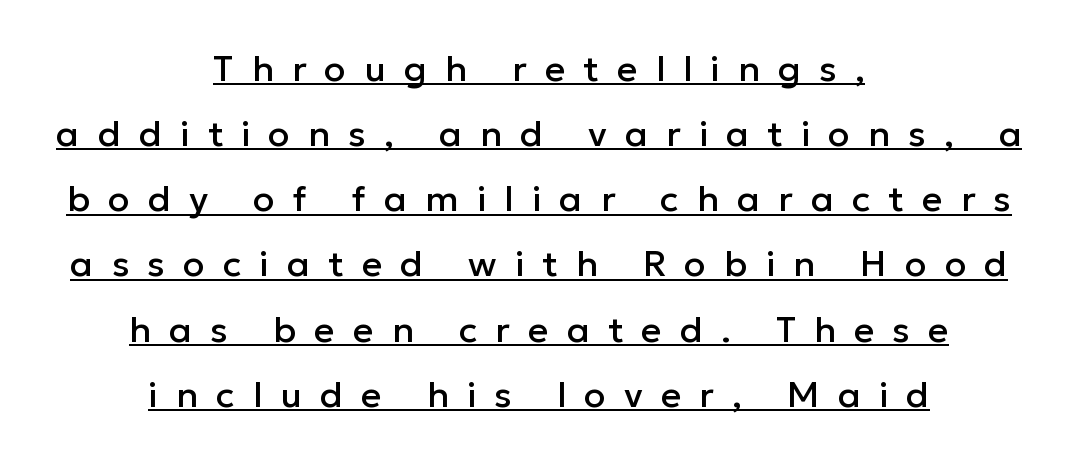
The image shows 36 px sans-serif type, upright; set centered, line spacing 1.81x, unusually wide letter spacing (+0.5 em), underlined; low stroke contrast and a medium x-height.
